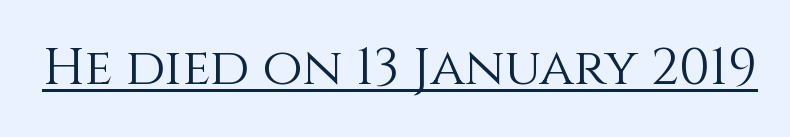
The sample's only ornament is a line tracing under the words. Do the letters lean? They stand straight. Characters follow at the spacing the type designer built in. The font sits on the lighter half of the weight spectrum, regular included. The passage shown is typed in a proportional face where columns would drift.
